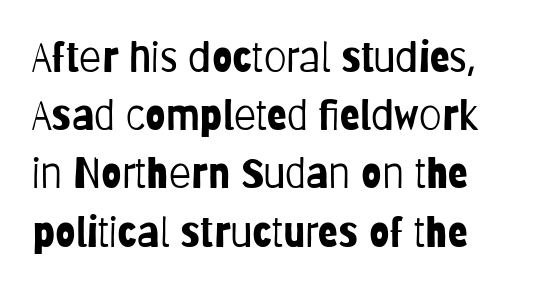
Q: Is the text bold? A: No.
Q: Is the text italic (slanted)? A: No, it is upright.
Q: Is the typeface a serif or a sans-serif typeface? A: Sans-serif.
Q: Is the text underlined? A: No.
Q: Is the spacing between letters normal or unusually wide? A: Normal.
Q: Is the spacing between lines tight, normal or loose? A: Normal.
Q: Width (condensed, normal, or wide)? A: Condensed.
Q: Stroke contrast? A: Low.
Q: x-height? A: Large.
Q: Monospaced? A: No.
